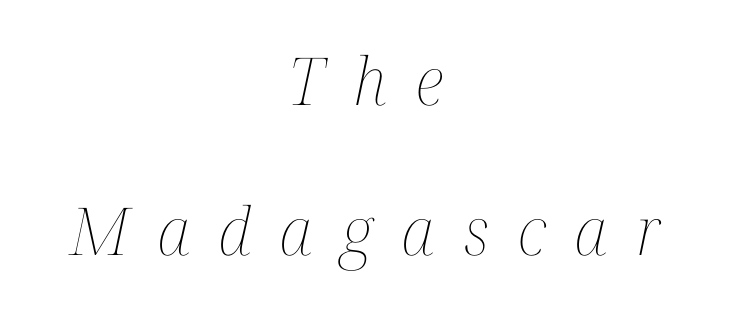
This sample trades compactness for vertical openness between lines. The weight tops out at a normal text grade. You could not count columns in this text — the font is proportionally spaced. Underline: absent. Compared with typical body copy, the letter spacing here is much looser. Both edges are ragged and mirror each other, which tells us the setting is centered.
